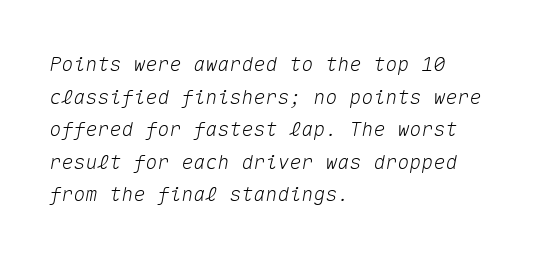
The image shows 20 px text type, italic (leaning right); set left-aligned, normal line spacing (1.63x), normal letter spacing, not underlined.
